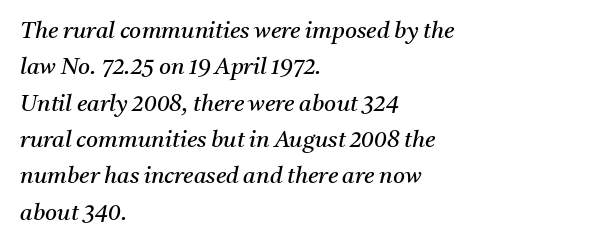
Unbolded letterforms with no extra heft. Tracking value appears to be zero — textbook default spacing. Leading matches the norm, producing a regular column. This is oblique type, the kind used for emphasis or titles. Typeset ragged right — the left edge is the straight one. Each row of text sits above clean, open space.
